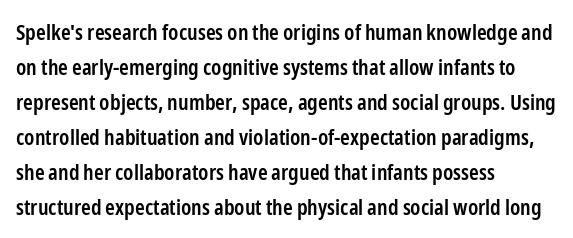
{"italic": "no", "bold": "semi", "underline": "no", "align": "left", "line_spacing": "normal", "line_spacing_ratio": 1.59, "letter_spacing": "normal", "letter_spacing_em": 0.0, "glyph_px": 22}
